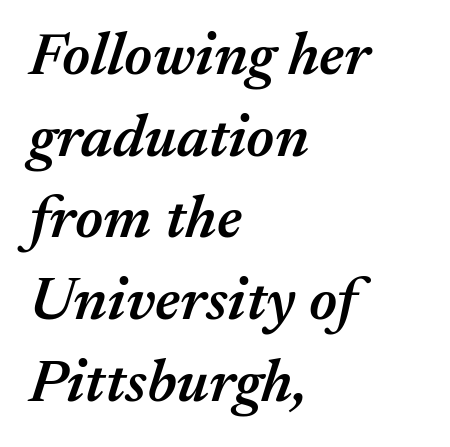
Has an underline been added? It has not. Varying glyph widths throughout — classic text-font behaviour. One-word summary of the alignment: left. Honestly, the row spacing looks completely unremarkable.
